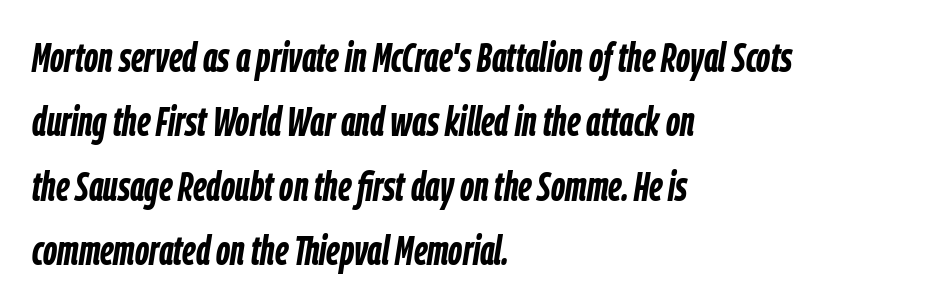
{"italic": "yes", "lean": "right", "slant_degrees": 9, "bold": "yes", "weight": "semibold", "width": "condensed", "stroke_contrast": "low", "x_height": "medium", "monospaced": "no", "underline": "no", "align": "left", "line_spacing": "normal", "line_spacing_ratio": 1.57, "letter_spacing": "normal", "letter_spacing_em": 0.0, "glyph_px": 41}
